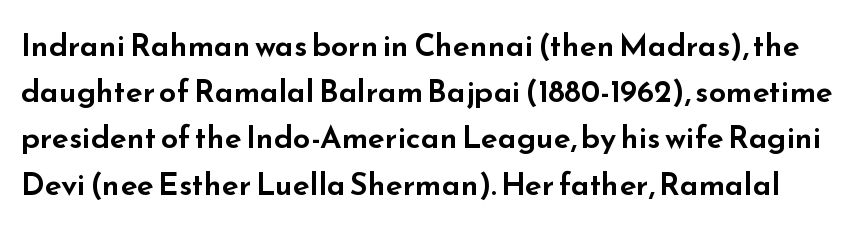
{"serif": "no", "italic": "no", "width": "wide", "stroke_contrast": "low", "x_height": "small", "monospaced": "no", "underline": "no", "line_spacing": "normal", "line_spacing_ratio": 1.49, "letter_spacing": "normal", "letter_spacing_em": 0.0, "glyph_px": 31}
